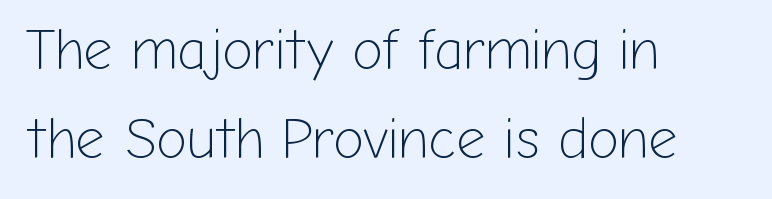
The passage shown is typed in a proportional face where columns would drift. Grotesque or geometric, the face here clearly has no serifs. In CSS terms this would be text-align: left. Words appear dense and cohesive because spacing is normal.
